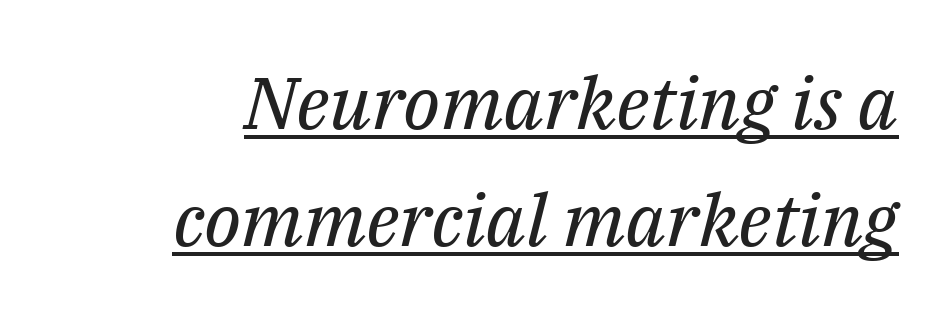
Is this a fixed-width face? No — the glyphs have proportional, varying widths. Standard letterfit; no display-style spreading of the glyphs. The letters carry serifs — small finishing strokes at the ends of their stems. Emphasis is given by a line drawn under the lettering. The line-height multiplier appears to be the usual default. No chunkiness to these letters — they're not bold.
